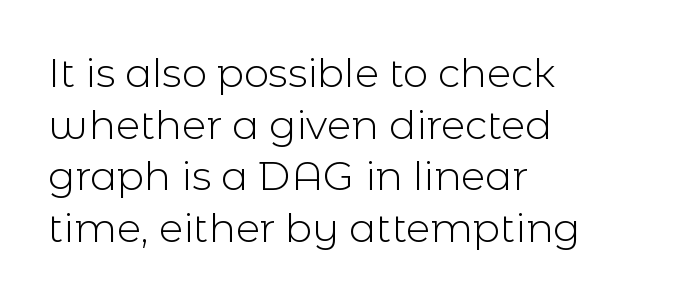
The image shows 40 px light sans-serif type, upright; set left-aligned, normal line spacing (1.29x), normal letter spacing, not underlined; a medium x-height.
